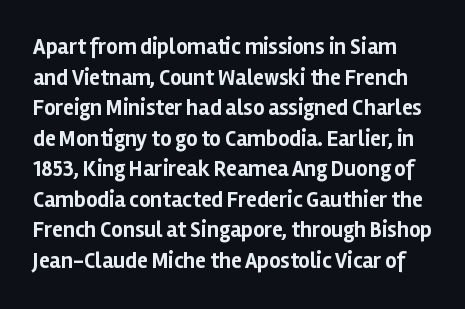
{"italic": "no", "bold": "yes", "underline": "no", "line_spacing": "normal", "line_spacing_ratio": 1.39, "letter_spacing": "normal", "letter_spacing_em": 0.0, "glyph_px": 22}
